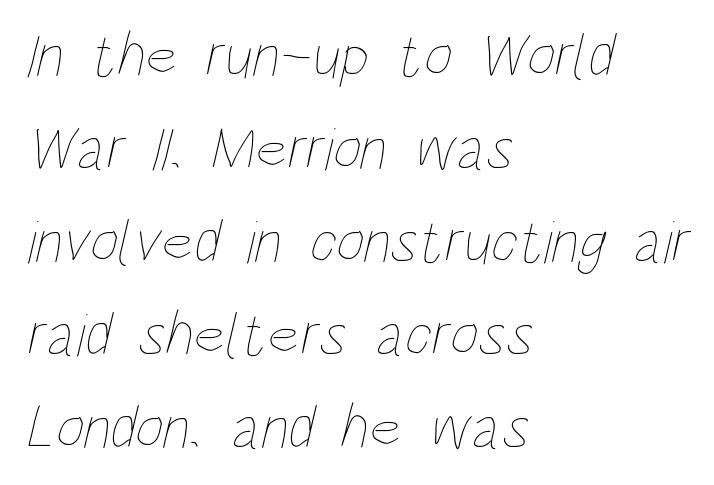
Q: Is the text bold? A: No.
Q: Is the text underlined? A: No.
Q: How is the paragraph aligned? A: Left-aligned.
Q: Is the spacing between letters normal or unusually wide? A: Normal.
Q: Is the spacing between lines tight, normal or loose? A: Normal.
Q: Width (condensed, normal, or wide)? A: Condensed.
Q: Stroke contrast? A: Low.
Q: x-height? A: Large.
Q: Monospaced? A: No.
